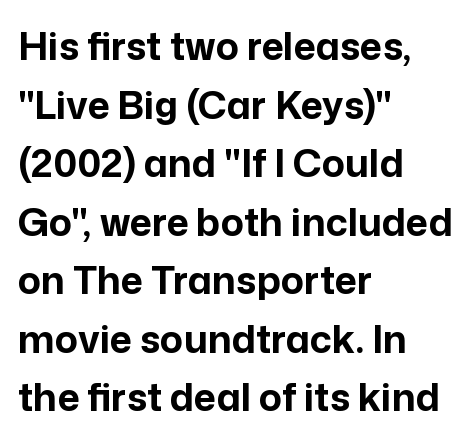
The image shows 38 px bold sans-serif type, upright; set left-aligned, normal line spacing (1.54x), normal letter spacing, not underlined; low stroke contrast and a medium x-height.
